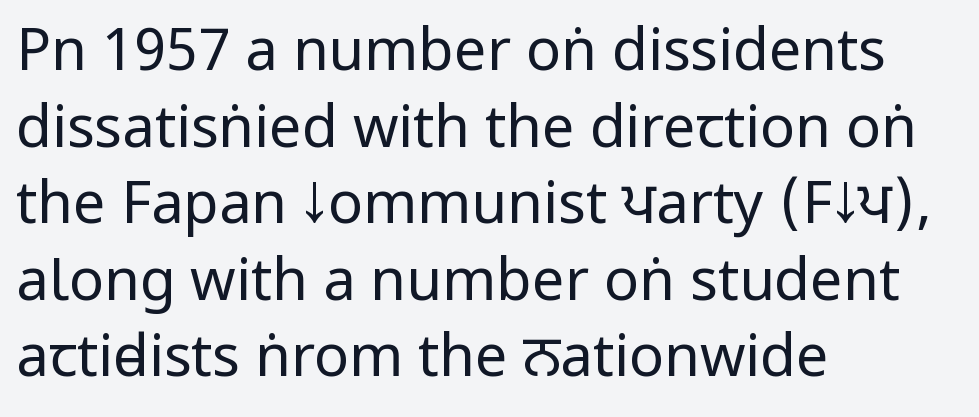
Look at the bottom of the vertical strokes: they stop flat, with no serifs. Varying glyph widths throughout — classic text-font behaviour. Nope, not italic — everything's standing straight. Unbolded letterforms with no extra heft. A clean baseline with only descenders dipping below it. Nothing unusual about the tracking: characters are spaced as the font intends.
